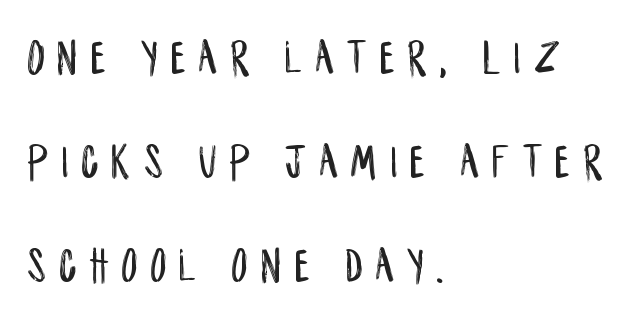
{"serif": "no", "italic": "no", "width": "condensed", "stroke_contrast": "low", "x_height": "large", "monospaced": "no", "underline": "no", "align": "left", "line_spacing": "loose", "line_spacing_ratio": 2.08, "letter_spacing": "wide", "letter_spacing_em": 0.26, "glyph_px": 50}
